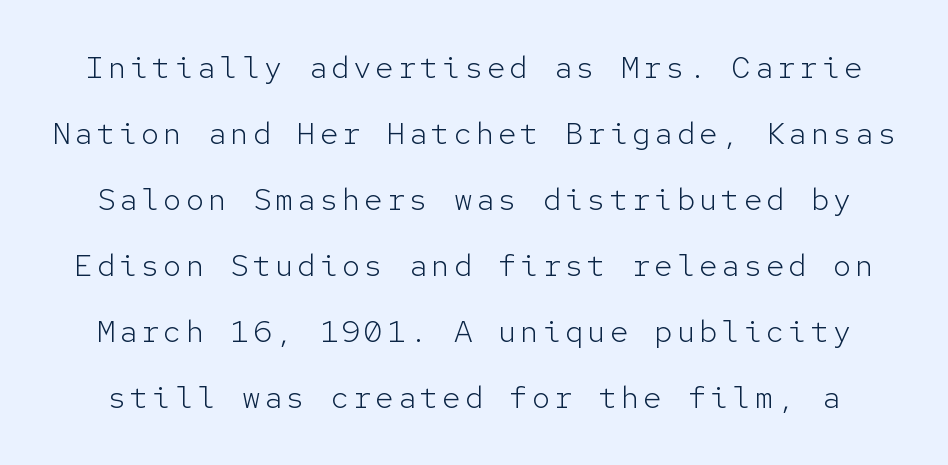
How would I describe the line gaps? Wide and relaxed. Check under the words: just untouched page. A typesetter would label this face a sans. The specimen reads as upright at a glance. Fixed-width glyphs throughout — classic coding-font behaviour. On a weight scale, this lands at 450 or below.
